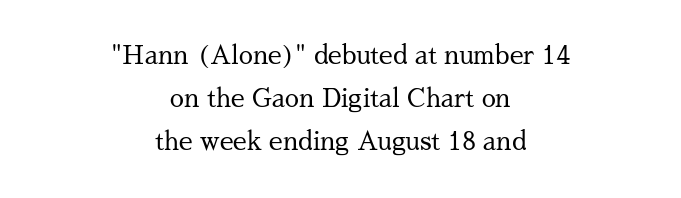
The image shows 25 px text type, upright; set centered, line spacing 1.72x, normal letter spacing, not underlined.
